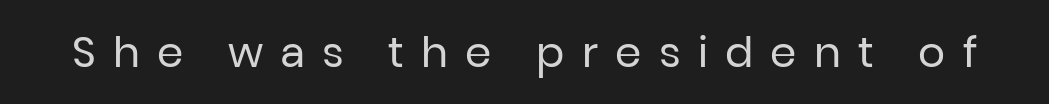
The image shows 42 px regular-weight sans-serif type, upright; set unusually wide letter spacing (+0.41 em), not underlined; low stroke contrast and a medium x-height.
